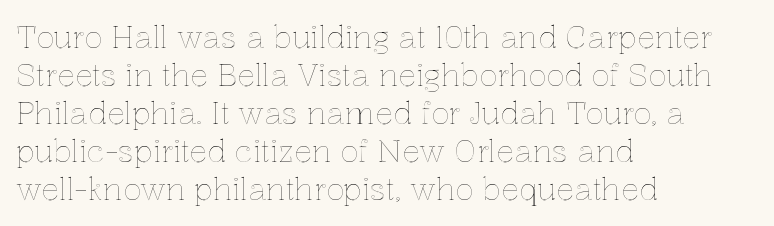
Q: Is the text italic (slanted)? A: No, it is upright.
Q: Is the text underlined? A: No.
Q: How is the paragraph aligned? A: Left-aligned.
Q: Is the spacing between letters normal or unusually wide? A: Normal.
Q: Is the spacing between lines tight, normal or loose? A: Normal.
Q: Width (condensed, normal, or wide)? A: Normal.
Q: x-height? A: Medium.
Q: Monospaced? A: No.
